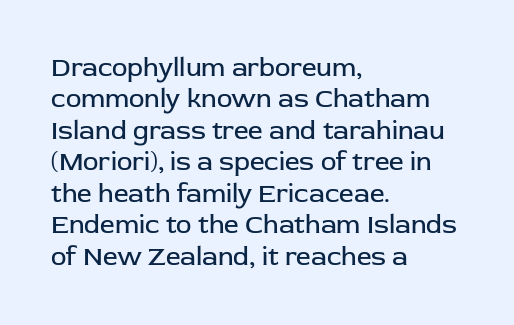
The image shows 26 px text type, upright; set left-aligned, line spacing 1.21x, normal letter spacing, not underlined.
